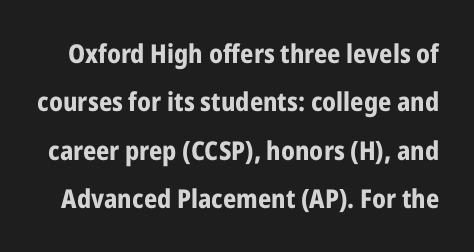
The tracking reads as untouched default to a designer's eye. The sample has been set heavy, in full bold. A bare baseline throughout the passage. Characters remain perfectly vertical along every line.
